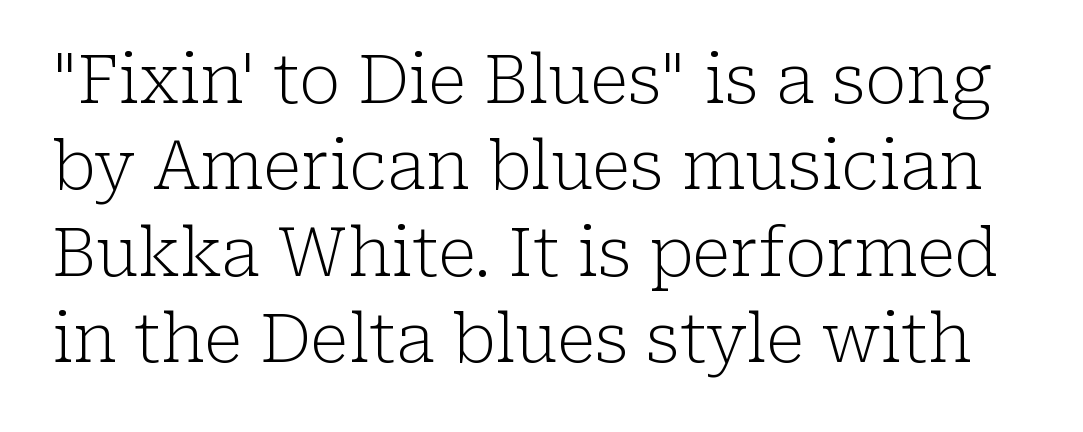
Q: Is the text bold? A: No.
Q: Is the text italic (slanted)? A: No, it is upright.
Q: Is the typeface a serif or a sans-serif typeface? A: Serif.
Q: Is the text underlined? A: No.
Q: Is the spacing between letters normal or unusually wide? A: Normal.
Q: Is the spacing between lines tight, normal or loose? A: Normal.
Q: Width (condensed, normal, or wide)? A: Normal.
Q: Stroke contrast? A: Low.
Q: x-height? A: Medium.
Q: Monospaced? A: No.
